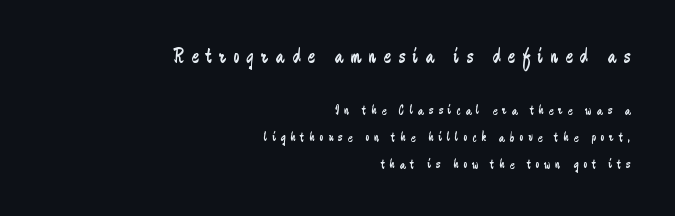
{"bold": "no", "underline": "no", "align": "right", "line_spacing": "loose", "line_spacing_ratio": 1.92, "letter_spacing": "wide", "letter_spacing_em": 0.36, "larger_block": "first", "size_ratio": 1.5, "glyph_px": 21}
